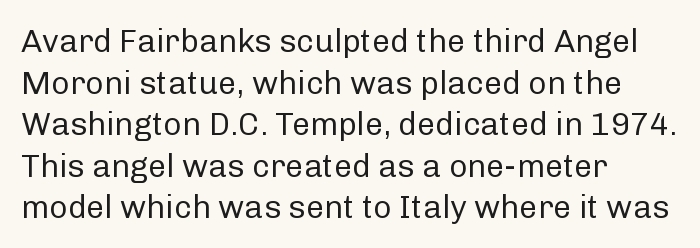
Q: Is the text bold? A: No.
Q: Is the text italic (slanted)? A: No, it is upright.
Q: Is the typeface a serif or a sans-serif typeface? A: Sans-serif.
Q: Is the text underlined? A: No.
Q: How is the paragraph aligned? A: Left-aligned.
Q: Is the spacing between letters normal or unusually wide? A: Normal.
Q: Is the spacing between lines tight, normal or loose? A: Normal.
Q: Width (condensed, normal, or wide)? A: Normal.
Q: Stroke contrast? A: Low.
Q: x-height? A: Medium.
Q: Monospaced? A: No.
